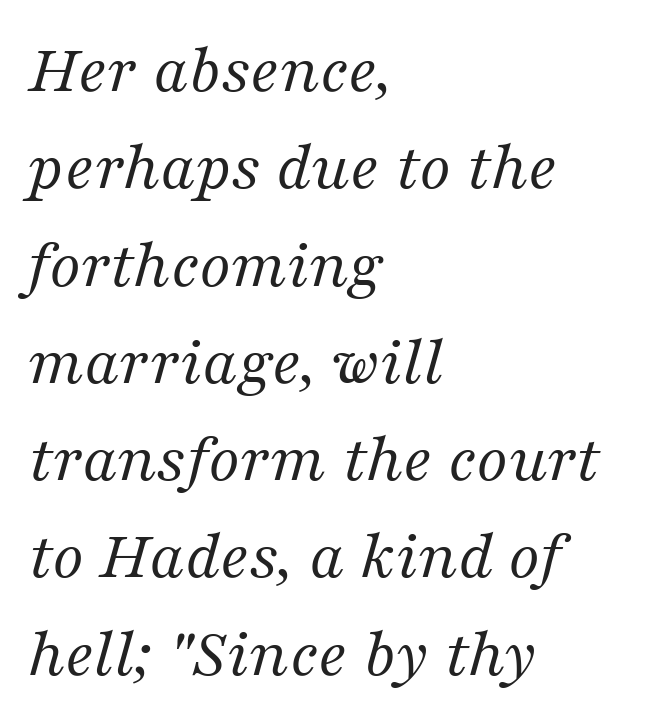
The image shows 71 px regular-weight serif type, italic (leaning right); set left-aligned, normal line spacing (1.37x), normal letter spacing, not underlined; medium stroke contrast and a medium x-height.
